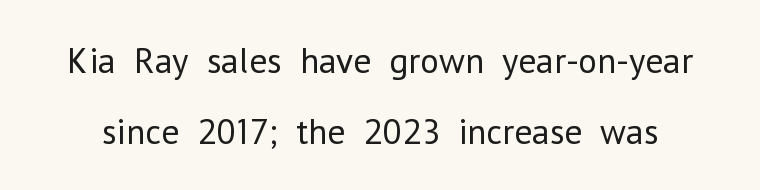
The rendering shows plain stroke endings on the letterforms — a sans-serif design. Beneath every word, the page is bare. A typesetter would call this proportional, since set widths differ per character. The passage shown stacks its lines with a broad gap. Posture: upright roman.
